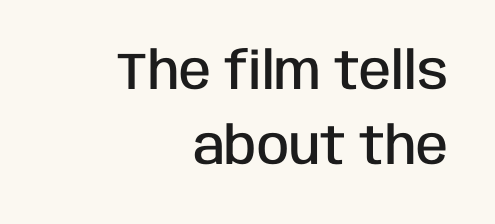
Firm but not heavy-handed strokes: this text is semibold. Posture: straight, roman, zero tilt. The passage shown has conventional tracking throughout. No feet cap the strokes, marking this as sans-serif type.
